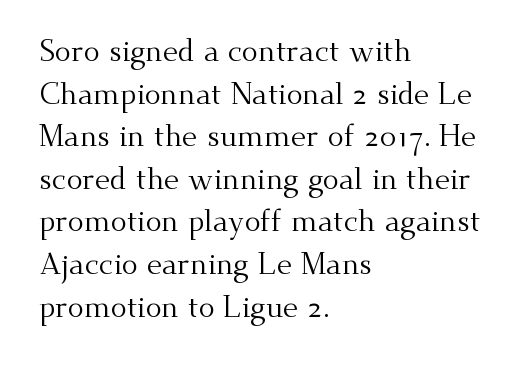
Q: Is the text bold? A: No.
Q: Is the text italic (slanted)? A: No, it is upright.
Q: Is the typeface a serif or a sans-serif typeface? A: Serif.
Q: Is the text underlined? A: No.
Q: How is the paragraph aligned? A: Left-aligned.
Q: Is the spacing between letters normal or unusually wide? A: Normal.
Q: Is the spacing between lines tight, normal or loose? A: Normal.
Q: Width (condensed, normal, or wide)? A: Normal.
Q: Stroke contrast? A: Medium.
Q: x-height? A: Small.
Q: Monospaced? A: No.
